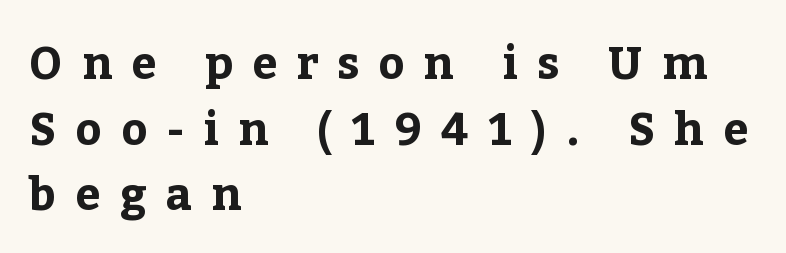
{"serif": "yes", "italic": "no", "bold": "yes", "weight": "bold", "width": "normal", "stroke_contrast": "low", "x_height": "medium", "monospaced": "no", "underline": "no", "align": "left", "line_spacing": "normal", "line_spacing_ratio": 1.46, "letter_spacing": "wide", "letter_spacing_em": 0.42, "glyph_px": 45}
